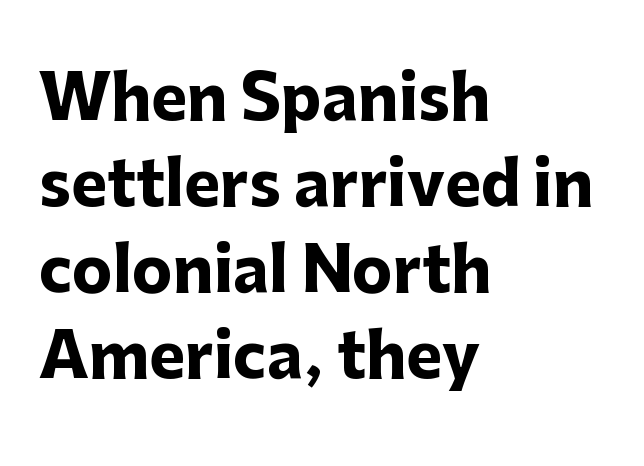
Q: Is the text bold? A: Yes.
Q: Is the text italic (slanted)? A: No, it is upright.
Q: Is the typeface a serif or a sans-serif typeface? A: Sans-serif.
Q: Is the text underlined? A: No.
Q: How is the paragraph aligned? A: Left-aligned.
Q: Is the spacing between letters normal or unusually wide? A: Normal.
Q: Is the spacing between lines tight, normal or loose? A: Normal.
Q: Width (condensed, normal, or wide)? A: Normal.
Q: Stroke contrast? A: Low.
Q: x-height? A: Medium.
Q: Monospaced? A: No.
